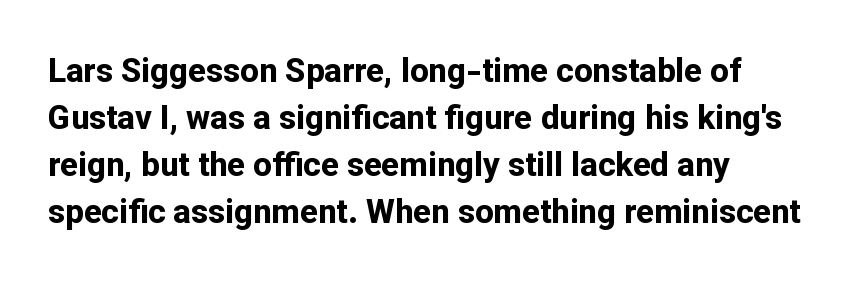
{"serif": "no", "italic": "no", "bold": "yes", "weight": "bold", "width": "normal", "stroke_contrast": "low", "x_height": "medium", "monospaced": "no", "underline": "no", "align": "left", "line_spacing": "normal", "line_spacing_ratio": 1.42, "letter_spacing": "normal", "letter_spacing_em": 0.0, "glyph_px": 33}
